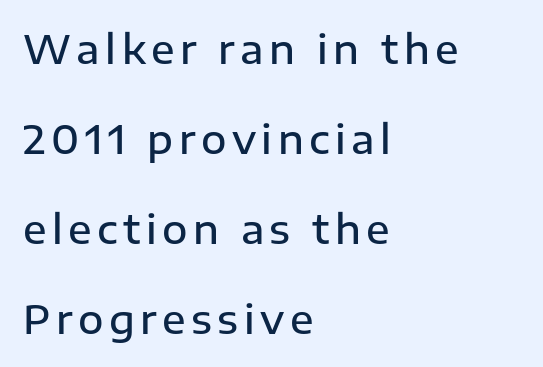
{"serif": "no", "italic": "no", "bold": "semi", "weight": "semibold", "width": "normal", "stroke_contrast": "low", "x_height": "medium", "monospaced": "no", "underline": "no", "align": "left", "line_spacing": "loose", "line_spacing_ratio": 2.31, "glyph_px": 39}
